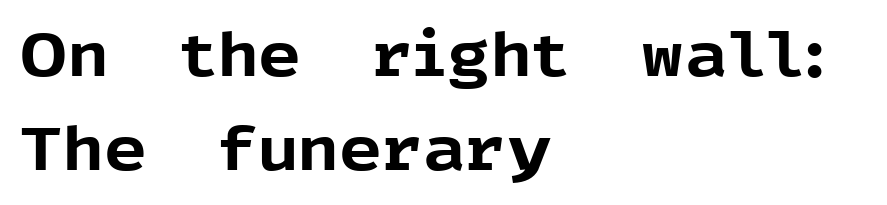
The image shows 60 px bold sans-serif type, upright; set left-aligned, normal line spacing (1.56x), normal letter spacing, not underlined; a medium x-height.
